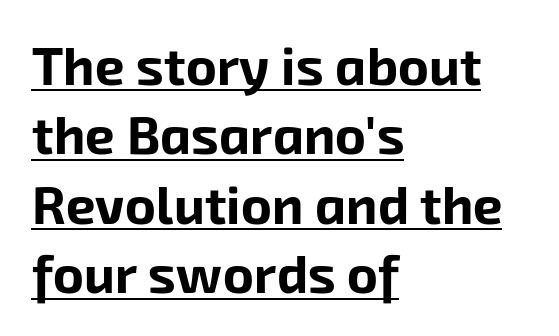
{"serif": "no", "bold": "yes", "weight": "bold", "width": "normal", "stroke_contrast": "low", "x_height": "medium", "monospaced": "no", "underline": "yes", "align": "left", "line_spacing": "normal", "line_spacing_ratio": 1.31, "letter_spacing": "normal", "letter_spacing_em": 0.0, "glyph_px": 53}
